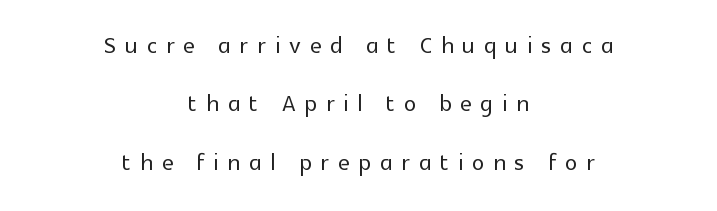
The image shows 31 px sans-serif type, upright; set centered, line spacing 1.88x, unusually wide letter spacing (+0.29 em), not underlined; a medium x-height.
